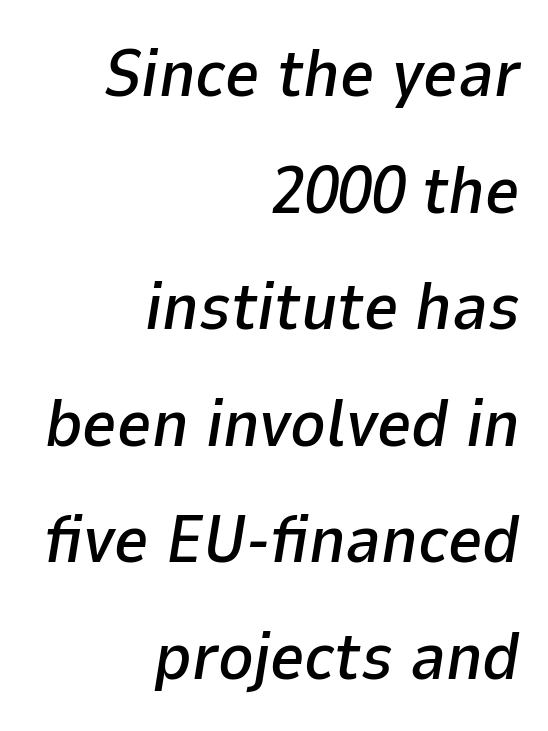
The image shows 67 px text type, italic (leaning right); set right-aligned, line spacing 1.74x, normal letter spacing, not underlined; low stroke contrast and a medium x-height.
